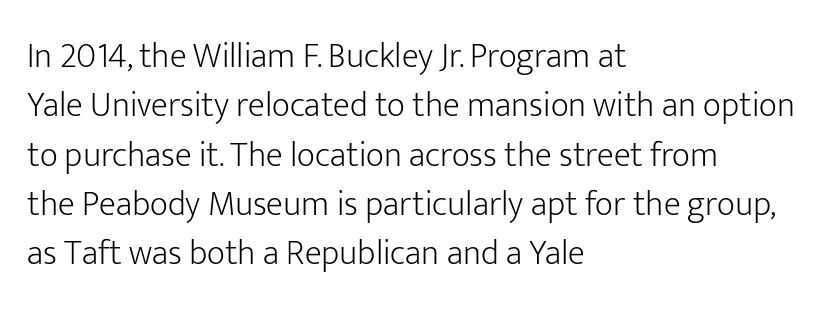
If you drew a ruler down the left edge, every line would touch it. The letters advance in unequal steps, a hallmark of proportional type. The lines sit at an ordinary, default distance from one another. Posture: vertical.
